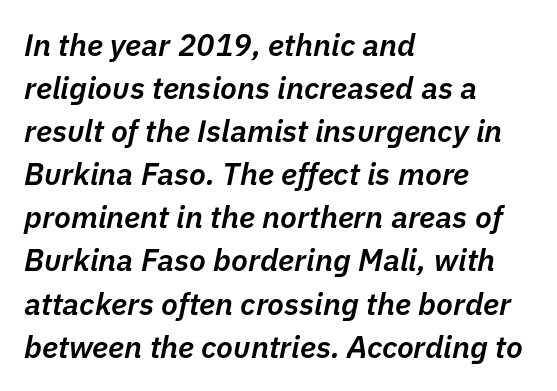
The image shows 31 px semibold type, italic (leaning right); set left-aligned, normal line spacing (1.39x), normal letter spacing, not underlined; low stroke contrast and a medium x-height.
